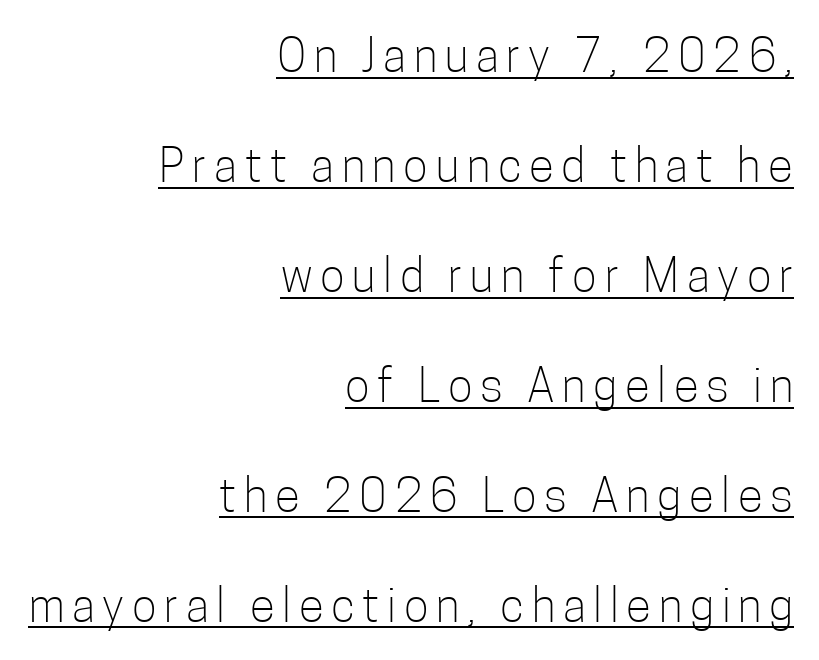
The font's upright variant was chosen for this text. Do the characters align in a grid? No, the font is proportional. Stem width sits at or under what a default text font uses. Check the space under the baseline: a stroke is drawn there. Does the type have serifs? No, each stem ends abruptly.
